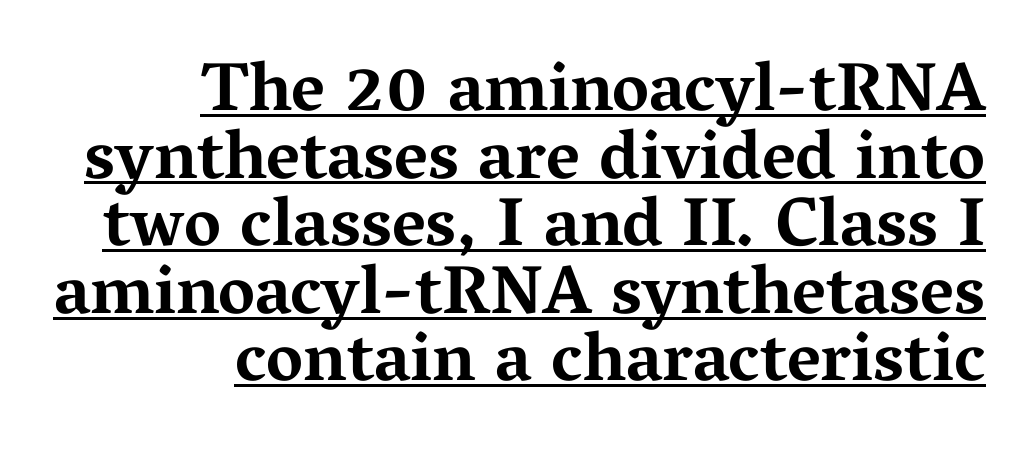
{"serif": "yes", "italic": "no", "bold": "yes", "weight": "bold", "width": "wide", "stroke_contrast": "medium", "x_height": "medium", "monospaced": "no", "underline": "yes", "align": "right", "line_spacing": "tight", "line_spacing_ratio": 0.98, "letter_spacing": "normal", "letter_spacing_em": 0.0, "glyph_px": 69}
